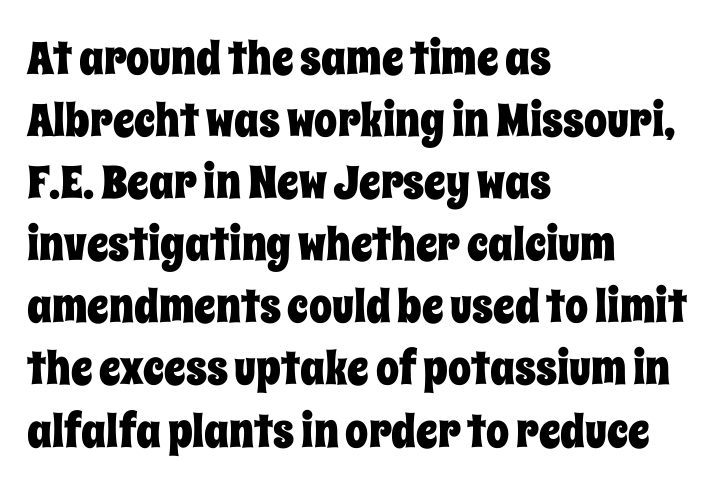
Tracking value appears to be zero — textbook default spacing. This sample has the flowing, uneven cadence of proportional lettering. Vertical strokes here are truly vertical. The space directly below the letters is spotless. If you drew a ruler down the left edge, every line would touch it. This sample keeps an unexceptional amount of space between lines.
